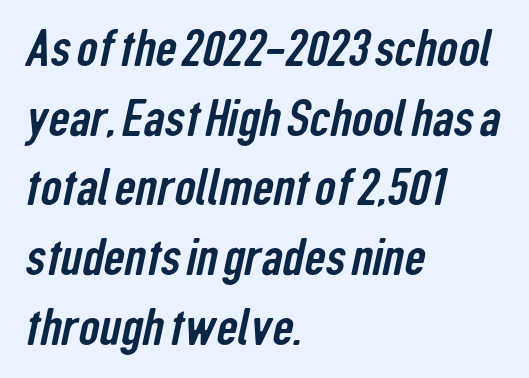
{"serif": "no", "width": "condensed", "stroke_contrast": "low", "x_height": "medium", "monospaced": "no", "underline": "no", "align": "left", "line_spacing": "normal", "line_spacing_ratio": 1.34, "letter_spacing": "normal", "letter_spacing_em": 0.0, "glyph_px": 52}
